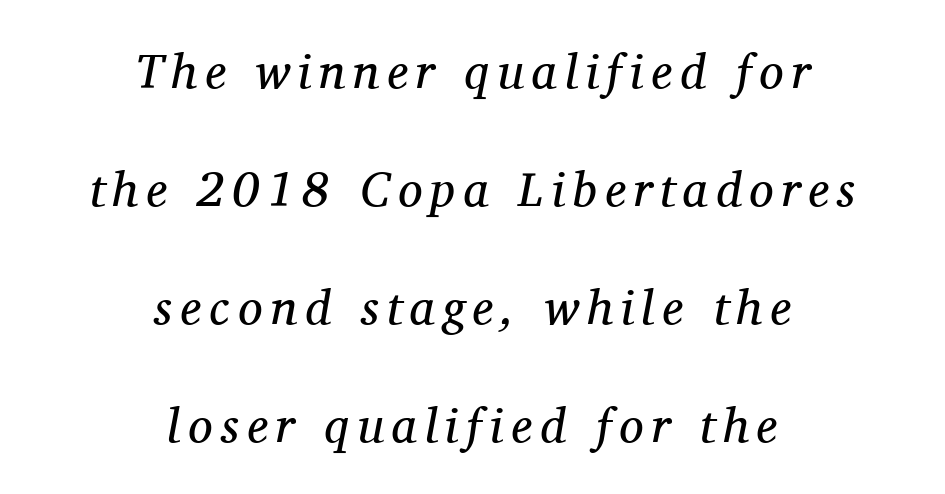
The image shows 49 px regular-weight serif type, italic (leaning right); set centered, loose line spacing (2.41x), not underlined; medium stroke contrast and a medium x-height.
